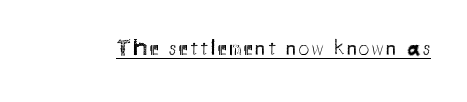
No extra ink here — the face is not bold. The rendered words wear a rule along their underside. Quick note: not italic, upright.
